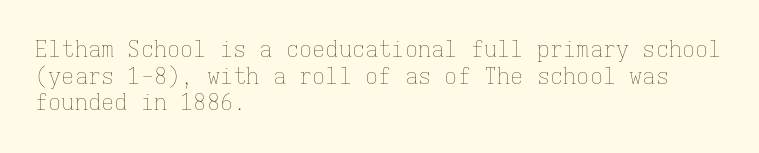
Q: Is the text bold? A: No.
Q: Is the text italic (slanted)? A: No, it is upright.
Q: Is the text underlined? A: No.
Q: How is the paragraph aligned? A: Left-aligned.
Q: Is the spacing between letters normal or unusually wide? A: Normal.
